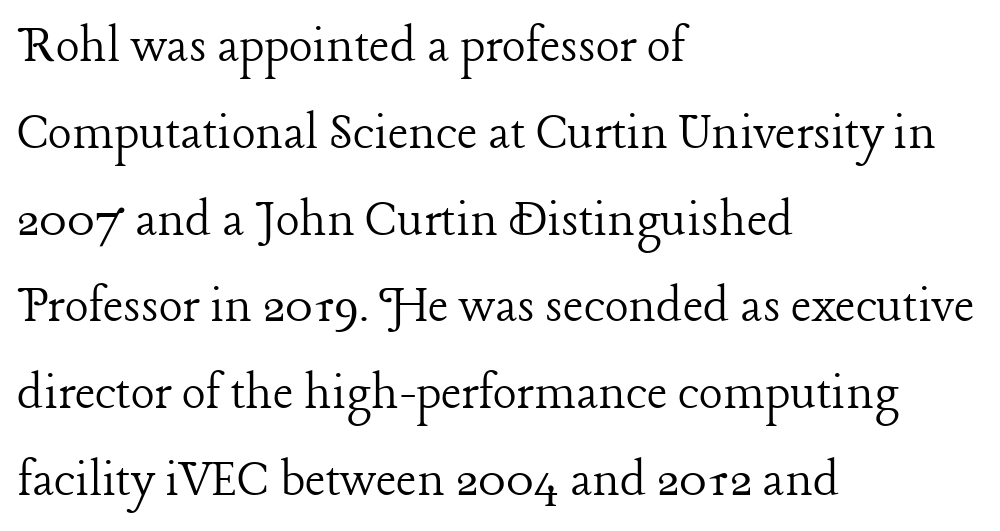
{"serif": "yes", "italic": "no", "bold": "no", "weight": "light", "width": "normal", "stroke_contrast": "low", "x_height": "medium", "monospaced": "no", "underline": "no", "align": "left", "line_spacing": "normal", "line_spacing_ratio": 1.55, "letter_spacing": "normal", "letter_spacing_em": 0.0, "glyph_px": 56}
